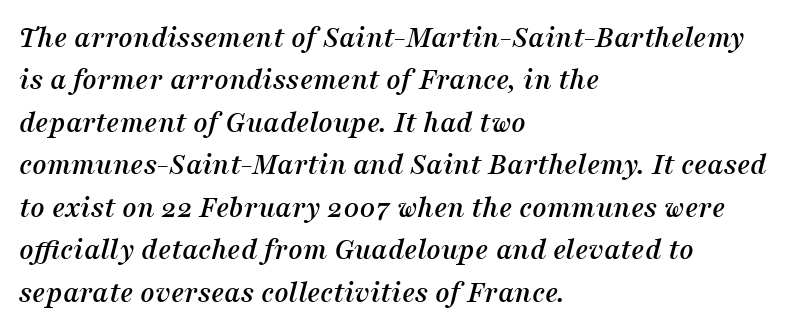
{"serif": "yes", "italic": "yes", "lean": "right", "slant_degrees": 16, "width": "normal", "stroke_contrast": "medium", "x_height": "medium", "monospaced": "no", "underline": "no", "align": "left", "line_spacing": "normal", "line_spacing_ratio": 1.37, "letter_spacing": "normal", "letter_spacing_em": 0.0, "glyph_px": 31}
